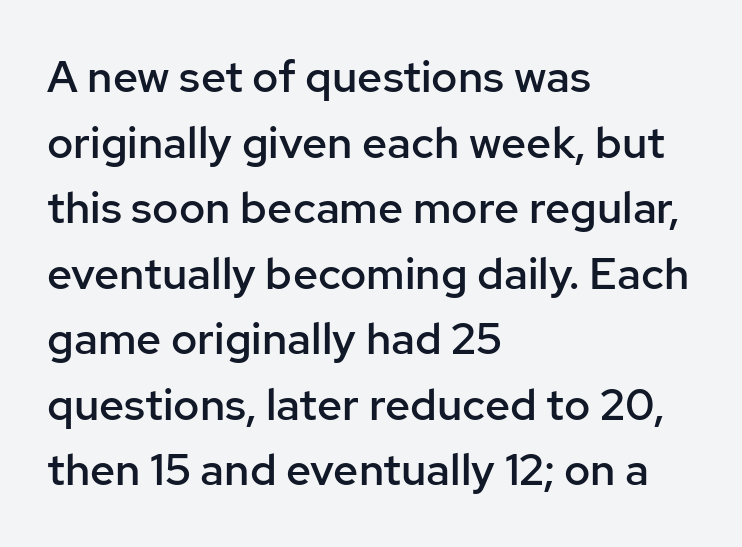
These lines are rendered in a variable-pitch font. The letters are semibold — heavier than regular but short of a full bold. There is no visible air inserted between adjacent glyphs. This rendering employs a face without finishing strokes, i.e., a sans-serif.
